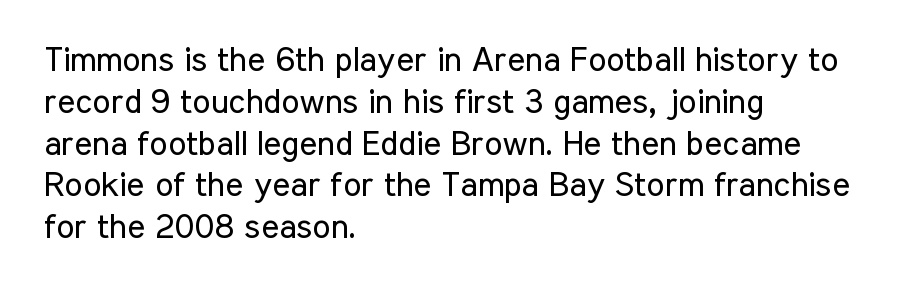
The image shows 34 px regular-weight, condensed sans-serif type, upright; set left-aligned, line spacing 1.23x, normal letter spacing, not underlined; low stroke contrast and a medium x-height.
